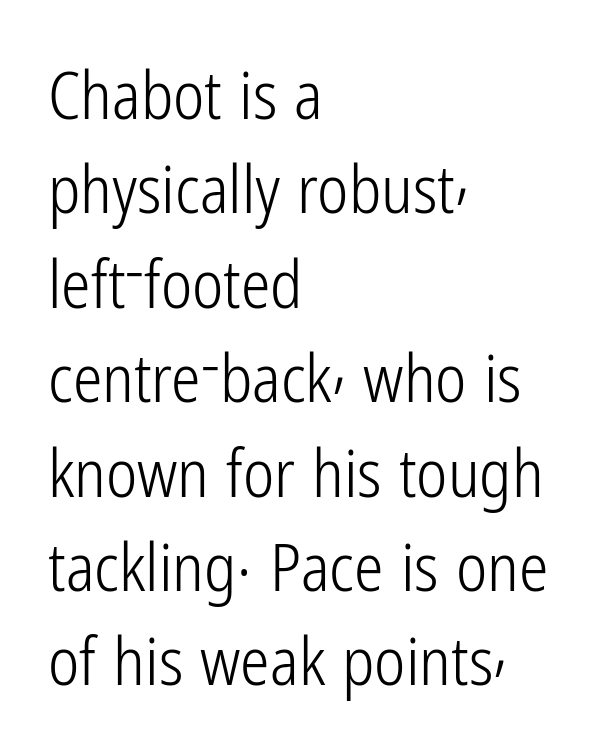
Q: Is the text bold? A: No.
Q: Is the text italic (slanted)? A: No, it is upright.
Q: Is the typeface a serif or a sans-serif typeface? A: Sans-serif.
Q: Is the text underlined? A: No.
Q: How is the paragraph aligned? A: Left-aligned.
Q: Is the spacing between letters normal or unusually wide? A: Normal.
Q: Is the spacing between lines tight, normal or loose? A: Normal.
Q: Width (condensed, normal, or wide)? A: Condensed.
Q: Stroke contrast? A: Low.
Q: x-height? A: Medium.
Q: Monospaced? A: No.
